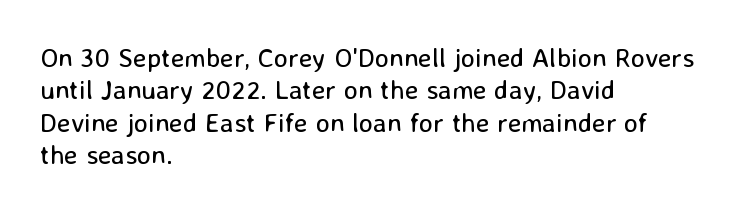
The image shows 27 px text type, upright; set left-aligned, line spacing 1.2x, normal letter spacing, not underlined.
